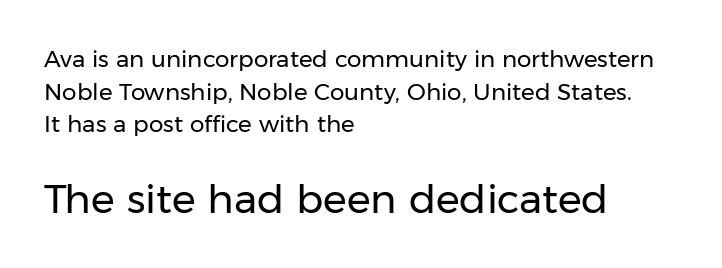
{"serif": "no", "italic": "no", "bold": "no", "weight": "regular", "width": "normal", "stroke_contrast": "low", "x_height": "medium", "monospaced": "no", "underline": "no", "align": "left", "line_spacing": "normal", "line_spacing_ratio": 1.42, "letter_spacing": "normal", "letter_spacing_em": 0.0, "larger_block": "second", "size_ratio": 1.74, "glyph_px": 40}
